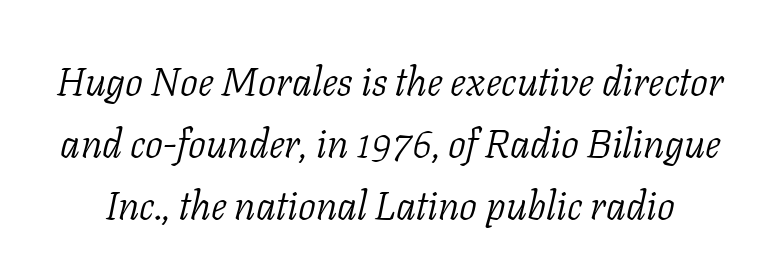
Q: Is the text bold? A: No.
Q: Is the text italic (slanted)? A: Yes, it leans right by about 11 degrees.
Q: Is the typeface a serif or a sans-serif typeface? A: Serif.
Q: Is the text underlined? A: No.
Q: Is the spacing between letters normal or unusually wide? A: Normal.
Q: Is the spacing between lines tight, normal or loose? A: Normal.
Q: Width (condensed, normal, or wide)? A: Normal.
Q: Stroke contrast? A: Low.
Q: x-height? A: Medium.
Q: Monospaced? A: No.
